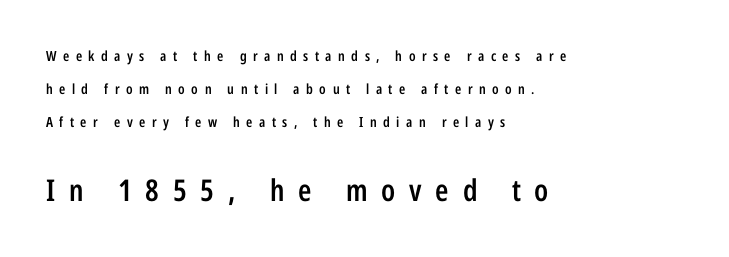
Q: Is the text bold? A: Semi-bold.
Q: Is the text italic (slanted)? A: No, it is upright.
Q: Is the typeface a serif or a sans-serif typeface? A: Sans-serif.
Q: Is the text underlined? A: No.
Q: How is the paragraph aligned? A: Left-aligned.
Q: Is the spacing between letters normal or unusually wide? A: Unusually wide.
Q: Is the spacing between lines tight, normal or loose? A: Loose.
Q: Which block of text is set in a larger size, the first (top) or the second (bottom)? A: The second (bottom) one.
Q: Width (condensed, normal, or wide)? A: Condensed.
Q: Stroke contrast? A: Low.
Q: x-height? A: Medium.
Q: Monospaced? A: No.
